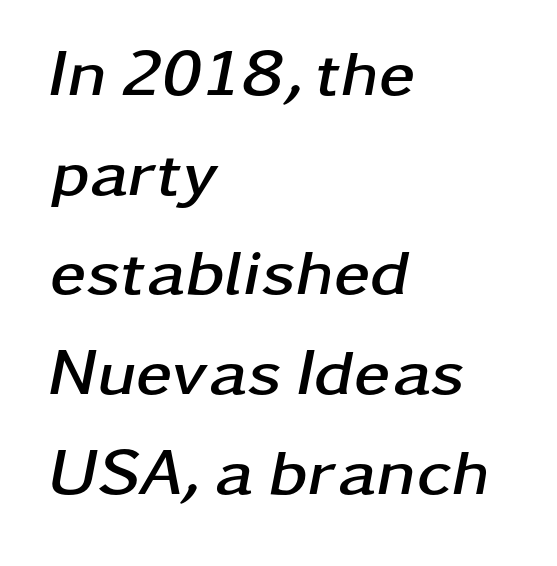
Q: Is the text bold? A: Yes.
Q: Is the text italic (slanted)? A: Yes, it leans right by about 11 degrees.
Q: Is the text underlined? A: No.
Q: How is the paragraph aligned? A: Left-aligned.
Q: Is the spacing between letters normal or unusually wide? A: Normal.
Q: Is the spacing between lines tight, normal or loose? A: Normal.
Q: Width (condensed, normal, or wide)? A: Wide.
Q: Stroke contrast? A: Low.
Q: x-height? A: Medium.
Q: Monospaced? A: No.
